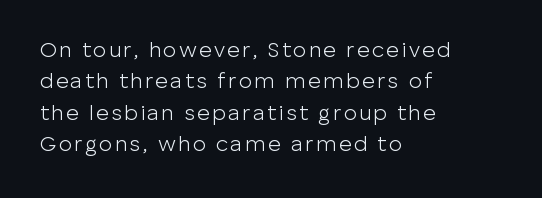
Q: Is the text bold? A: No.
Q: Is the text italic (slanted)? A: No, it is upright.
Q: Is the text underlined? A: No.
Q: How is the paragraph aligned? A: Left-aligned.
Q: Is the spacing between lines tight, normal or loose? A: Normal.
